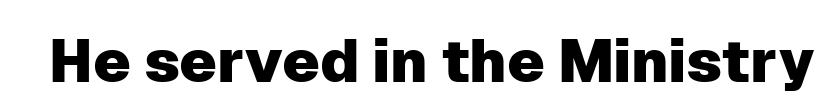
Q: Is the text italic (slanted)? A: No, it is upright.
Q: Is the typeface a serif or a sans-serif typeface? A: Sans-serif.
Q: Is the text underlined? A: No.
Q: Is the spacing between letters normal or unusually wide? A: Normal.
Q: Width (condensed, normal, or wide)? A: Normal.
Q: Stroke contrast? A: Low.
Q: x-height? A: Medium.
Q: Monospaced? A: No.
